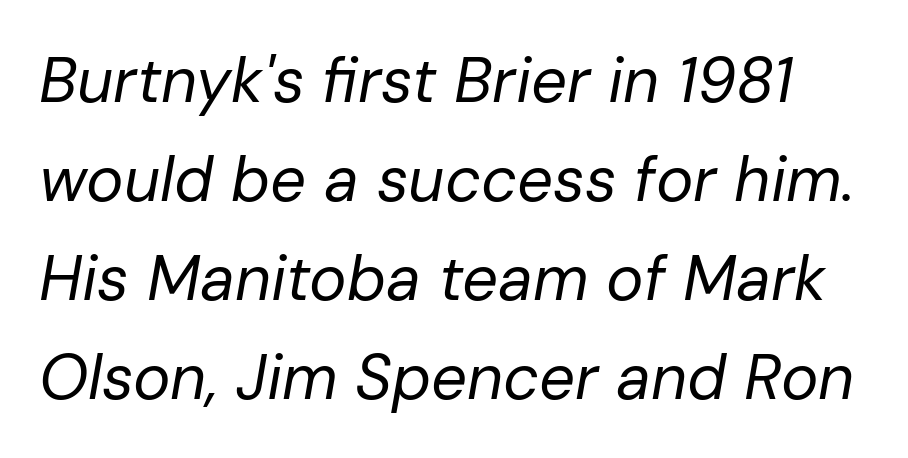
{"italic": "yes", "lean": "right", "slant_degrees": 10, "bold": "no", "weight": "regular", "width": "normal", "stroke_contrast": "low", "x_height": "medium", "monospaced": "no", "underline": "no", "line_spacing": "normal", "line_spacing_ratio": 1.57, "letter_spacing": "normal", "letter_spacing_em": 0.0, "glyph_px": 63}
